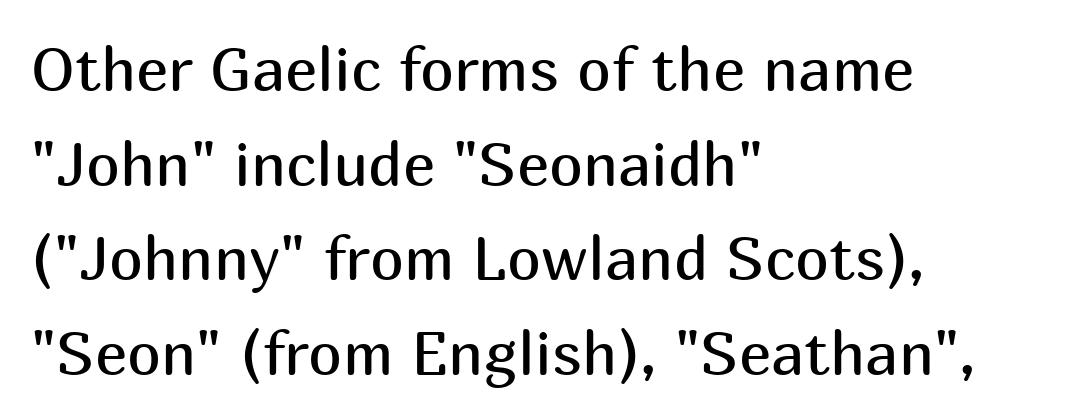
The image shows 61 px regular-weight sans-serif type, upright; set left-aligned, normal line spacing (1.55x), normal letter spacing, not underlined; medium stroke contrast and a medium x-height.
